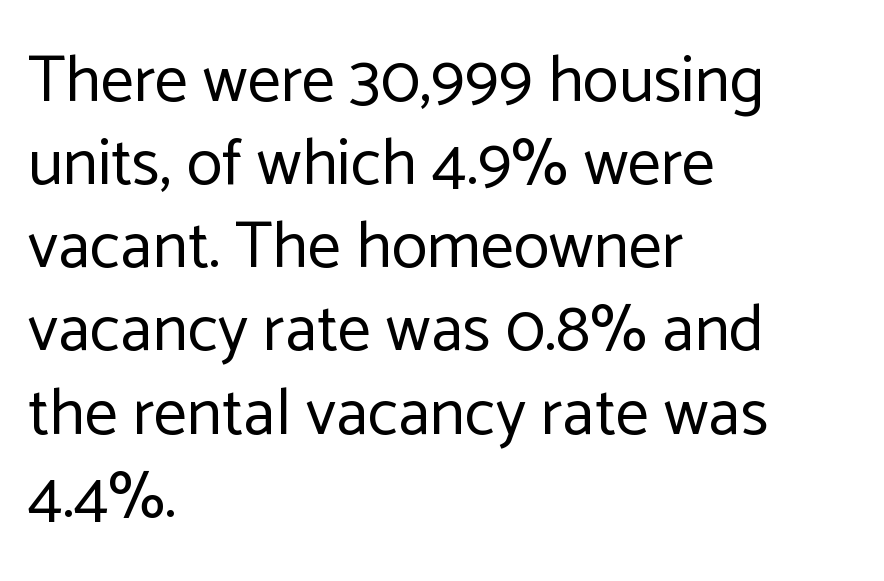
{"serif": "no", "italic": "no", "bold": "no", "weight": "regular", "width": "normal", "stroke_contrast": "low", "x_height": "medium", "monospaced": "no", "underline": "no", "align": "left", "line_spacing": "normal", "line_spacing_ratio": 1.26, "letter_spacing": "normal", "letter_spacing_em": 0.0, "glyph_px": 66}
